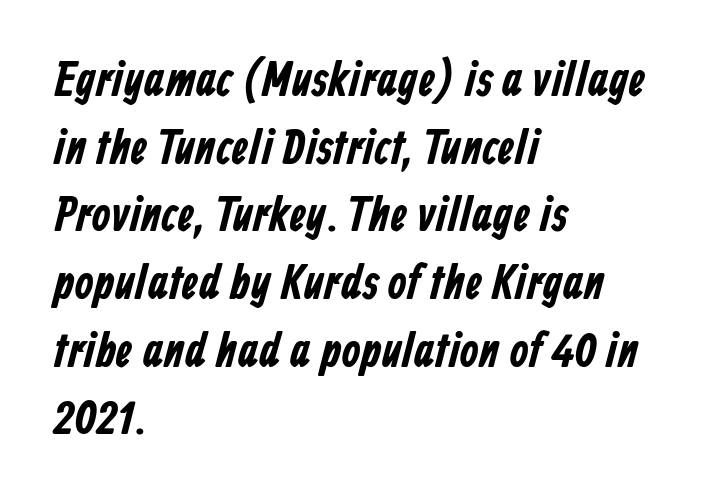
The image shows 48 px condensed sans-serif type; set left-aligned, normal line spacing (1.41x), normal letter spacing, not underlined; low stroke contrast and a medium x-height.
